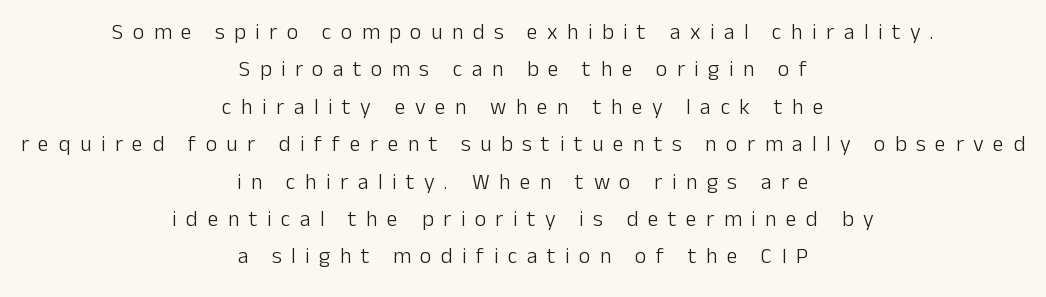
The image shows 22 px text type, upright; set centered, normal line spacing (1.7x), unusually wide letter spacing (+0.43 em), not underlined.
